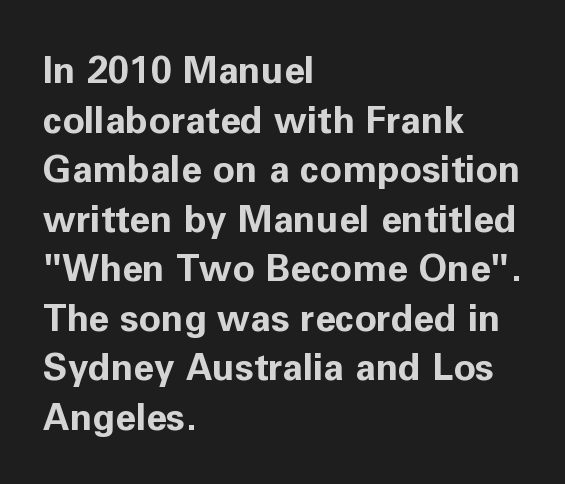
Q: Is the text bold? A: Yes.
Q: Is the text italic (slanted)? A: No, it is upright.
Q: Is the typeface a serif or a sans-serif typeface? A: Sans-serif.
Q: Is the text underlined? A: No.
Q: How is the paragraph aligned? A: Left-aligned.
Q: Is the spacing between letters normal or unusually wide? A: Normal.
Q: Is the spacing between lines tight, normal or loose? A: Normal.
Q: Width (condensed, normal, or wide)? A: Normal.
Q: Stroke contrast? A: Low.
Q: x-height? A: Medium.
Q: Monospaced? A: No.
